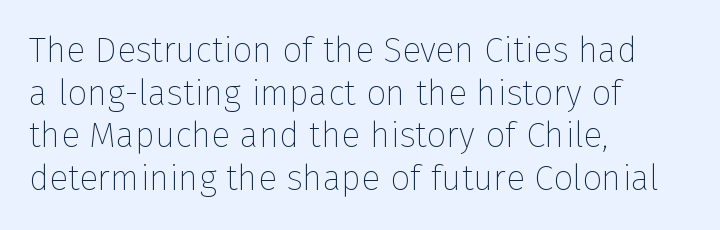
The font sits on the lighter half of the weight spectrum, regular included. Looks like regular typesetting: each glyph gets only the width it needs. The rendering shows plain stroke endings on the letterforms — a sans-serif design. Any mark beneath the type? The region is blank.
